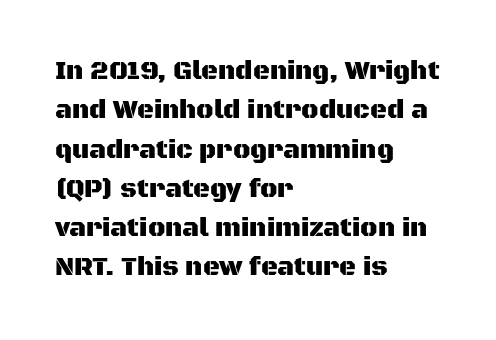
Q: Is the text italic (slanted)? A: No, it is upright.
Q: Is the text underlined? A: No.
Q: How is the paragraph aligned? A: Left-aligned.
Q: Is the spacing between letters normal or unusually wide? A: Normal.
Q: Is the spacing between lines tight, normal or loose? A: Normal.
